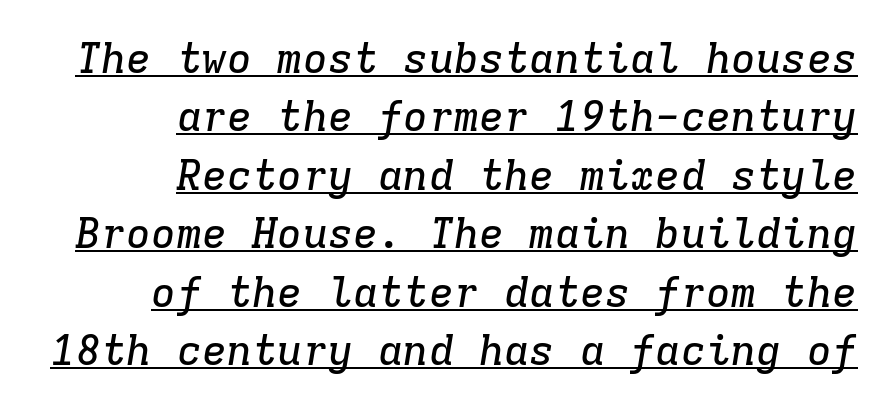
{"serif": "yes", "italic": "yes", "lean": "right", "slant_degrees": 9, "width": "normal", "stroke_contrast": "low", "x_height": "medium", "monospaced": "yes", "underline": "yes", "align": "right", "line_spacing": "normal", "line_spacing_ratio": 1.39, "letter_spacing": "normal", "letter_spacing_em": 0.0, "glyph_px": 42}
